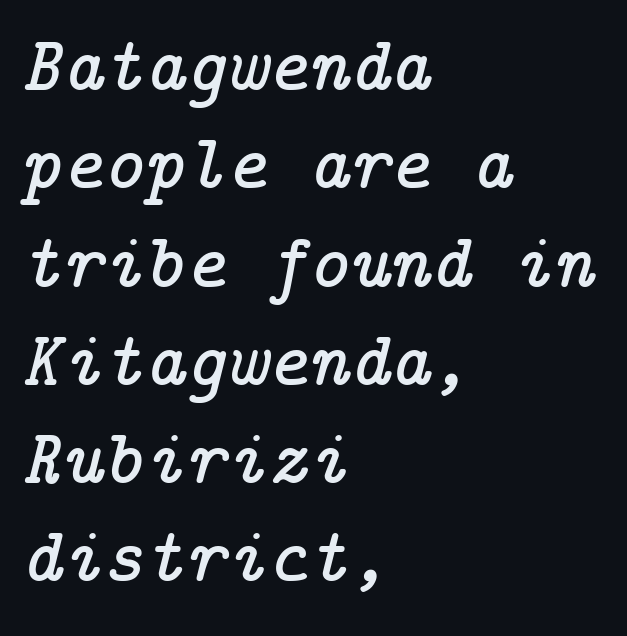
Q: Is the text italic (slanted)? A: Yes, it leans right by about 14 degrees.
Q: Is the typeface a serif or a sans-serif typeface? A: Serif.
Q: Is the text underlined? A: No.
Q: How is the paragraph aligned? A: Left-aligned.
Q: Is the spacing between letters normal or unusually wide? A: Normal.
Q: Is the spacing between lines tight, normal or loose? A: Normal.
Q: Width (condensed, normal, or wide)? A: Normal.
Q: Stroke contrast? A: Low.
Q: x-height? A: Medium.
